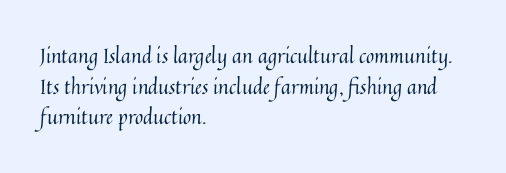
Students, observe: this is what conventionally led text looks like. Alignment: flush left. Decoration check: the copy has no underline.
